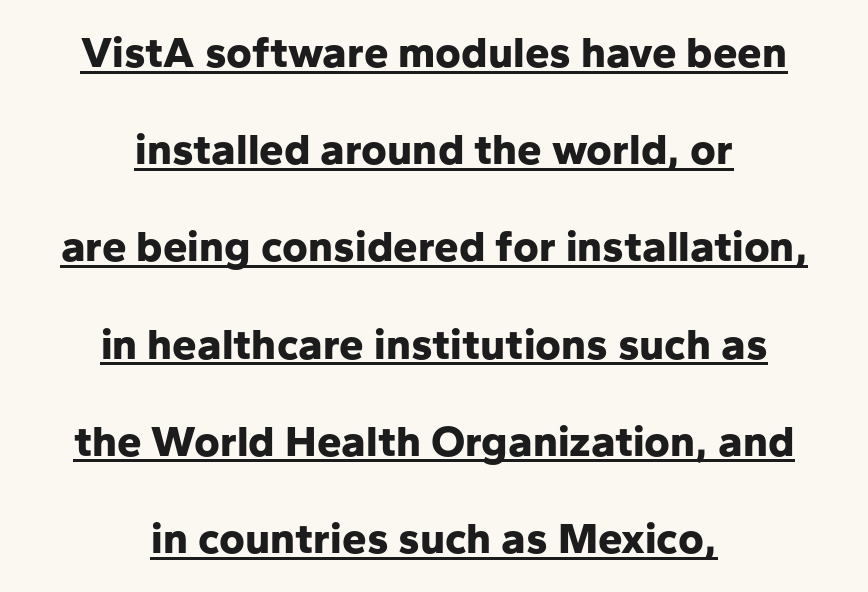
{"serif": "no", "italic": "no", "bold": "yes", "weight": "bold", "width": "normal", "stroke_contrast": "low", "x_height": "medium", "monospaced": "no", "underline": "yes", "align": "center", "line_spacing": "loose", "line_spacing_ratio": 2.21, "letter_spacing": "normal", "letter_spacing_em": 0.0, "glyph_px": 44}
